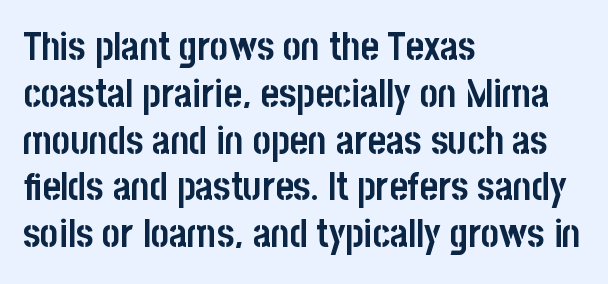
Italic? Not at all — the glyphs are vertical. Bare-footed words on every line. The paragraph shown leans on its left margin. This sample uses plain, unmodified letter spacing. Spacing verdict: proportional, widths tailored to each character. Does the type have serifs? No, each stem ends abruptly.
